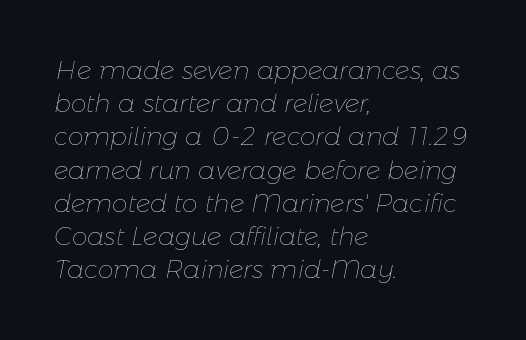
{"italic": "yes", "lean": "right", "slant_degrees": 11, "bold": "no", "underline": "no", "align": "left", "line_spacing": "normal", "line_spacing_ratio": 1.33, "letter_spacing": "normal", "letter_spacing_em": 0.0, "glyph_px": 25}
